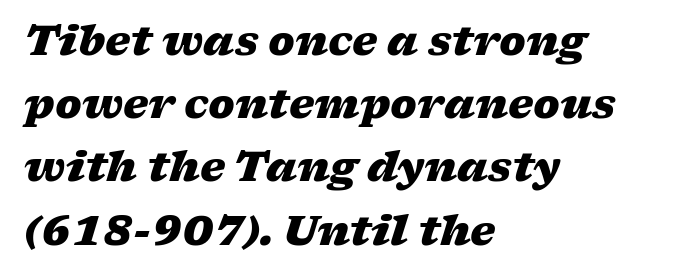
Q: Is the text bold? A: Yes.
Q: Is the text italic (slanted)? A: Yes, it leans right by about 17 degrees.
Q: Is the text underlined? A: No.
Q: How is the paragraph aligned? A: Left-aligned.
Q: Is the spacing between letters normal or unusually wide? A: Normal.
Q: Is the spacing between lines tight, normal or loose? A: Normal.
Q: Width (condensed, normal, or wide)? A: Wide.
Q: Stroke contrast? A: Low.
Q: x-height? A: Medium.
Q: Monospaced? A: No.
